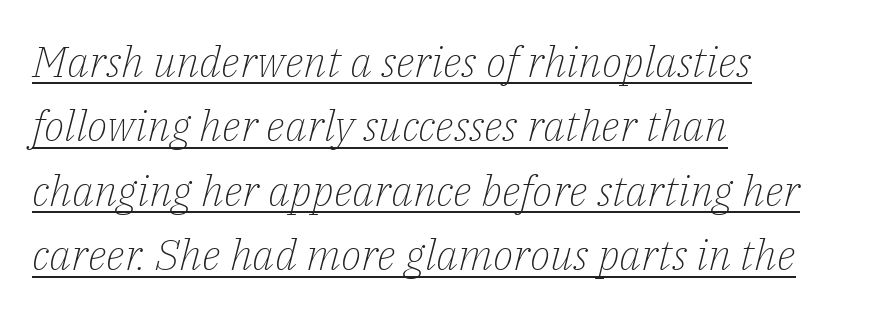
Q: Is the text bold? A: No.
Q: Is the text italic (slanted)? A: Yes, it leans right by about 14 degrees.
Q: Is the typeface a serif or a sans-serif typeface? A: Serif.
Q: Is the text underlined? A: Yes.
Q: How is the paragraph aligned? A: Left-aligned.
Q: Is the spacing between letters normal or unusually wide? A: Normal.
Q: Is the spacing between lines tight, normal or loose? A: Normal.
Q: Width (condensed, normal, or wide)? A: Normal.
Q: Stroke contrast? A: Low.
Q: x-height? A: Medium.
Q: Monospaced? A: No.
